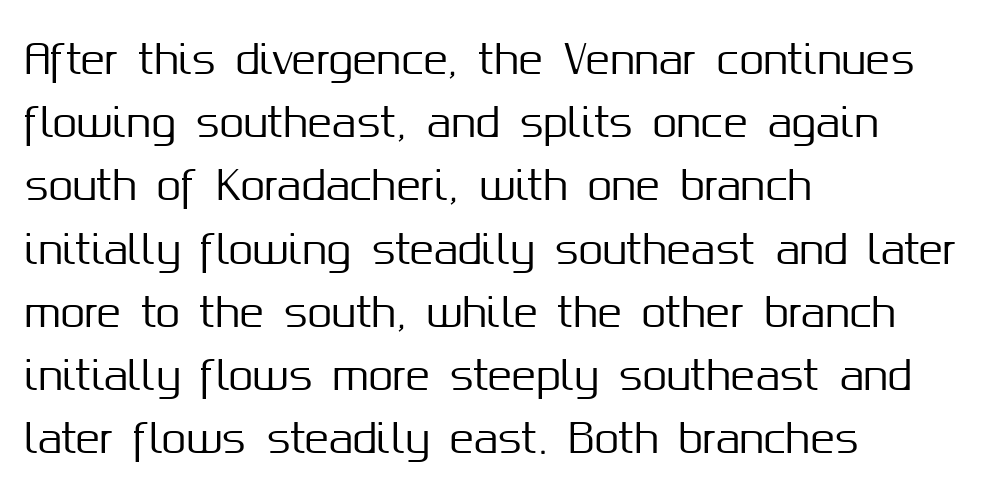
The image shows 40 px sans-serif type, upright; set left-aligned, normal line spacing (1.58x), normal letter spacing, not underlined; medium stroke contrast and a medium x-height.
